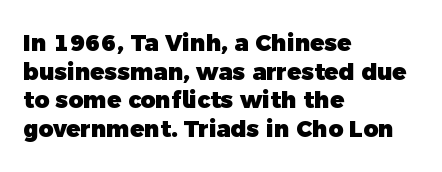
The image shows 23 px bold type; set left-aligned, line spacing 1.24x, normal letter spacing, not underlined.
